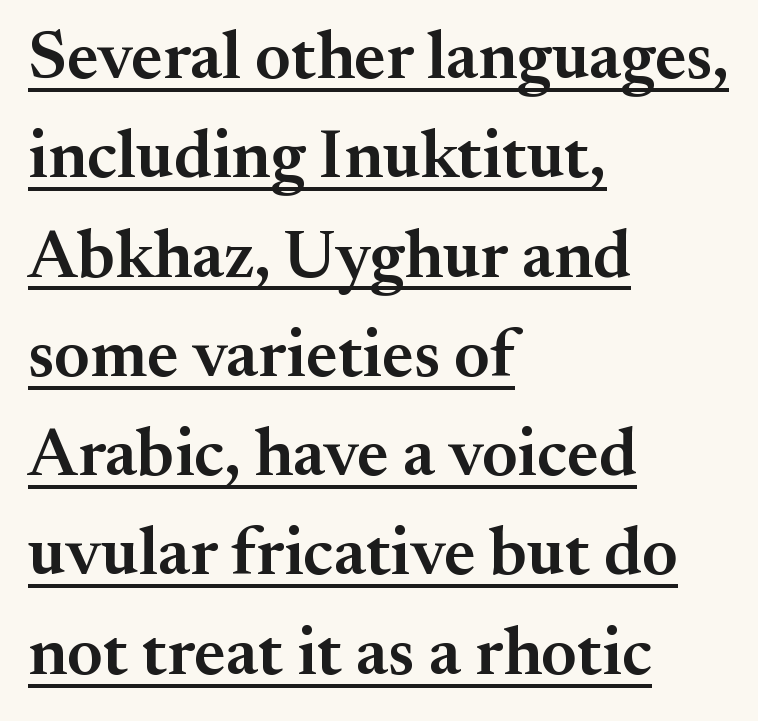
The strokes are fattened partway — semibold, not bold. Posture: straight, roman, zero tilt. Each word holds together tightly as a unit, with standard inter-letter gaps. Each line of the rendering has a horizontal stroke beneath the glyphs.
